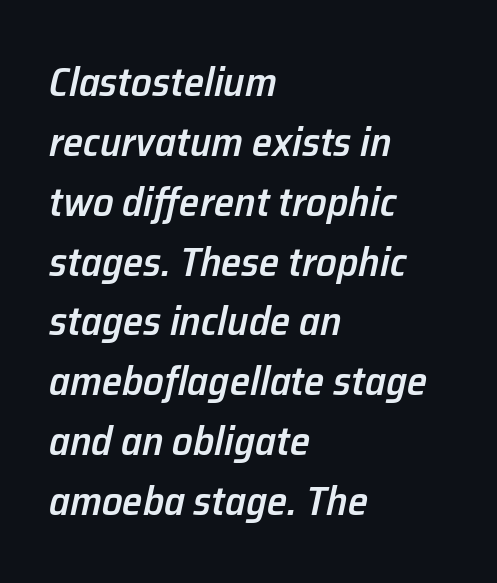
Q: Is the text bold? A: Semi-bold.
Q: Is the text italic (slanted)? A: Yes, it leans right by about 12 degrees.
Q: Is the text underlined? A: No.
Q: How is the paragraph aligned? A: Left-aligned.
Q: Is the spacing between letters normal or unusually wide? A: Normal.
Q: Is the spacing between lines tight, normal or loose? A: Normal.
Q: Width (condensed, normal, or wide)? A: Normal.
Q: Stroke contrast? A: Low.
Q: x-height? A: Medium.
Q: Monospaced? A: No.
